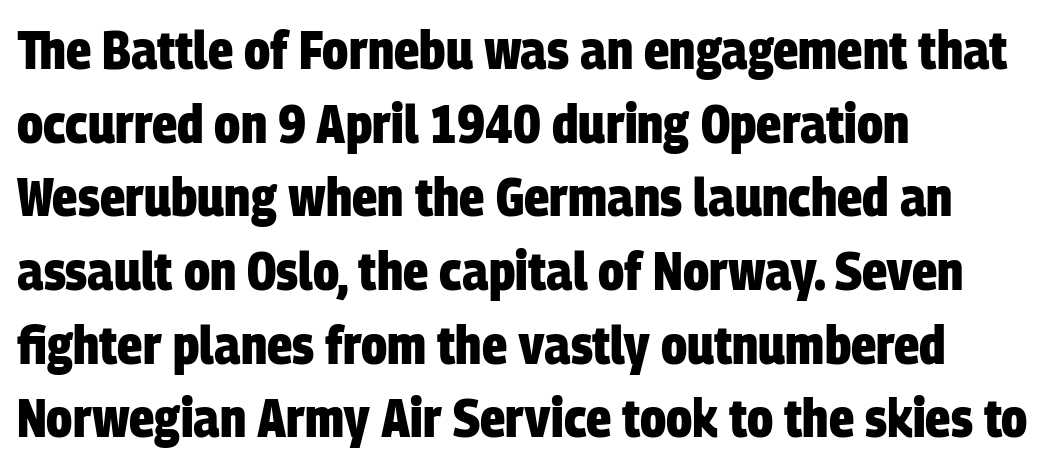
{"serif": "no", "bold": "yes", "weight": "heavy", "width": "condensed", "stroke_contrast": "low", "x_height": "large", "monospaced": "no", "underline": "no", "align": "left", "line_spacing": "normal", "line_spacing_ratio": 1.39, "letter_spacing": "normal", "letter_spacing_em": 0.0, "glyph_px": 53}
